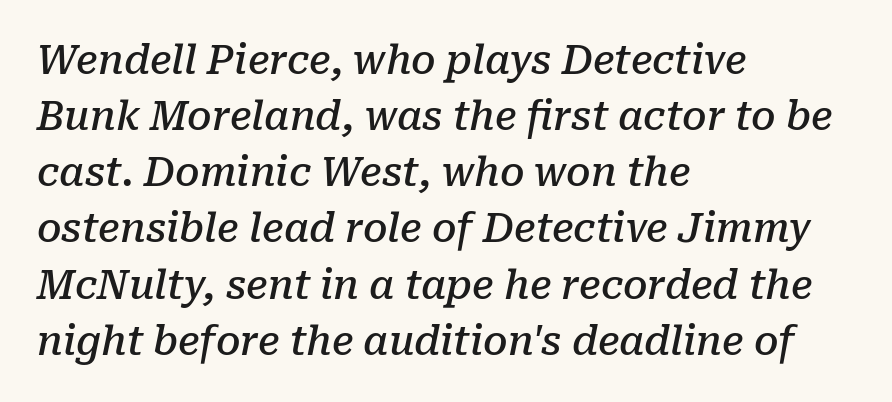
The image shows 39 px semibold serif type, italic (leaning right); set left-aligned, normal line spacing (1.44x), normal letter spacing, not underlined; low stroke contrast and a medium x-height.
